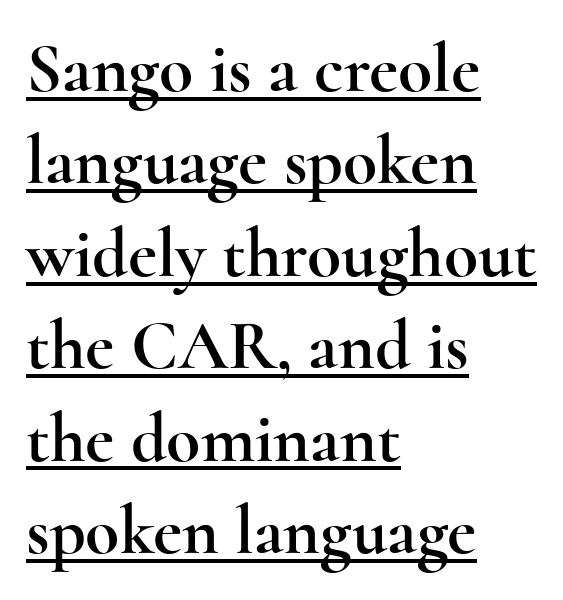
Rendered with straight, roman letterforms. Look at the bottom of the vertical strokes: they flare into serifs here. In designer terms, the underline attribute is active on this setting. Letter spacing: default. Is this a fixed-width face? No — the glyphs have proportional, varying widths. A typesetter would call this leading conventional body-copy spacing.
